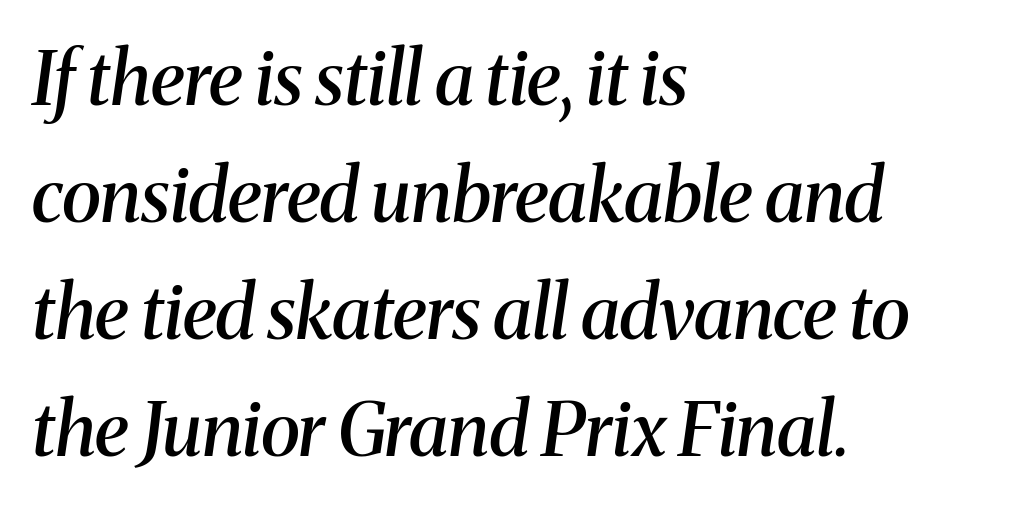
Vertically, the passage feels balanced, rows spaced as you'd expect. Is the type bold? Partly — it's a semibold, heavier than regular but not fully bold. Every row of glyphs begins at an identical x-position on the left. Regarding serifs, this sample has them.
